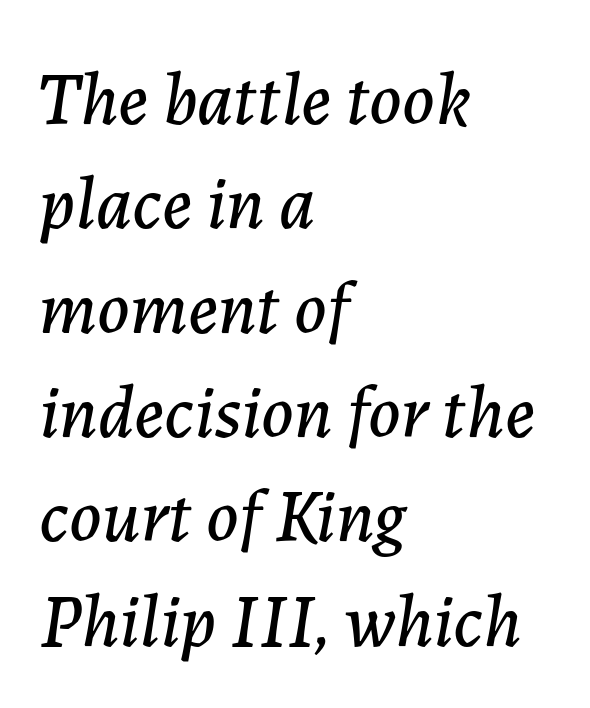
Q: Is the text italic (slanted)? A: Yes, it leans right by about 7 degrees.
Q: Is the text underlined? A: No.
Q: How is the paragraph aligned? A: Left-aligned.
Q: Is the spacing between letters normal or unusually wide? A: Normal.
Q: Is the spacing between lines tight, normal or loose? A: Normal.
Q: Width (condensed, normal, or wide)? A: Normal.
Q: Stroke contrast? A: Low.
Q: x-height? A: Medium.
Q: Monospaced? A: No.
